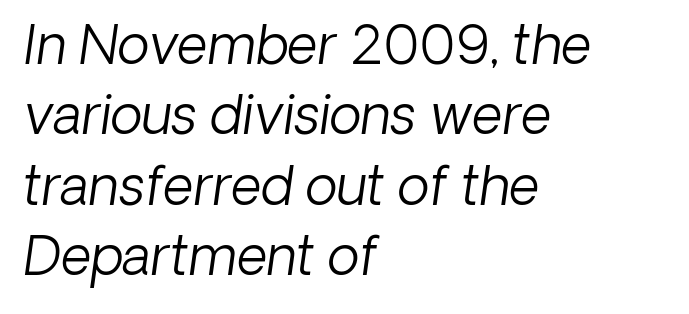
Each new line begins a customary step beneath the previous one. Nobody touched the tracking dial on this one. The paragraph has a hard left edge and a soft right edge. Tall strokes in this sample are angled rather than plumb. Here the designer chose a conventional face with non-uniform glyph widths. Is this a heavy cut? Hardly; it is regular or lighter.
